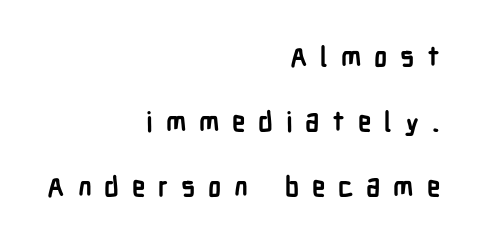
{"italic": "no", "bold": "yes", "underline": "no", "align": "right", "line_spacing": "loose", "line_spacing_ratio": 2.41, "letter_spacing": "wide", "letter_spacing_em": 0.47, "glyph_px": 27}
